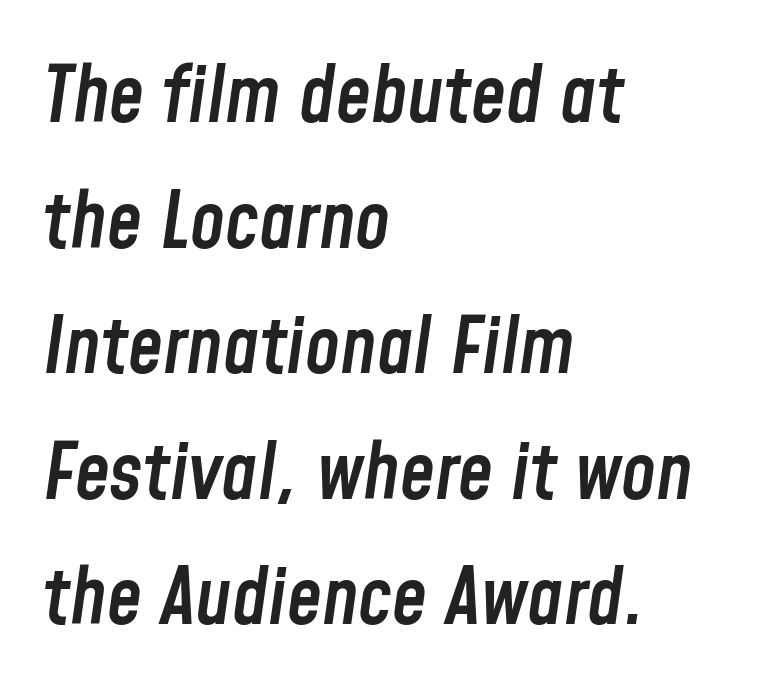
Q: Is the text bold? A: Semi-bold.
Q: Is the text italic (slanted)? A: Yes, it leans right by about 8 degrees.
Q: Is the text underlined? A: No.
Q: How is the paragraph aligned? A: Left-aligned.
Q: Is the spacing between letters normal or unusually wide? A: Normal.
Q: Is the spacing between lines tight, normal or loose? A: Normal.
Q: Width (condensed, normal, or wide)? A: Condensed.
Q: Stroke contrast? A: Low.
Q: x-height? A: Medium.
Q: Monospaced? A: No.
